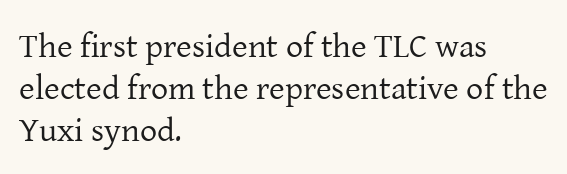
The image shows 34 px regular-weight serif type, upright; set left-aligned, line spacing 1.24x, normal letter spacing, not underlined; low stroke contrast and a medium x-height.
